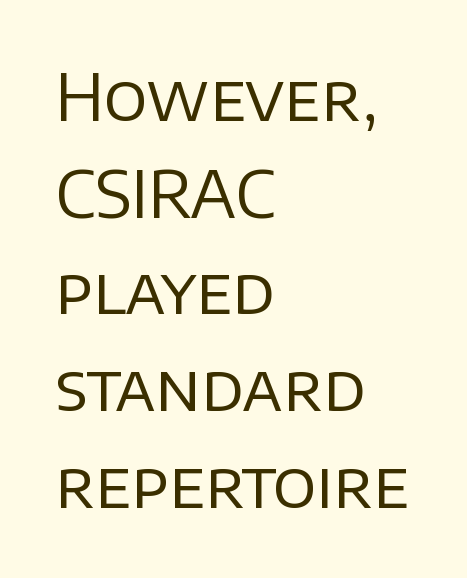
Weight: not bold — regular or lighter. Where is the straight margin? On the left. Notice how the stems are strictly vertical — no italics here. The zone under the glyphs is completely vacant. Tracking value appears to be zero — textbook default spacing.
